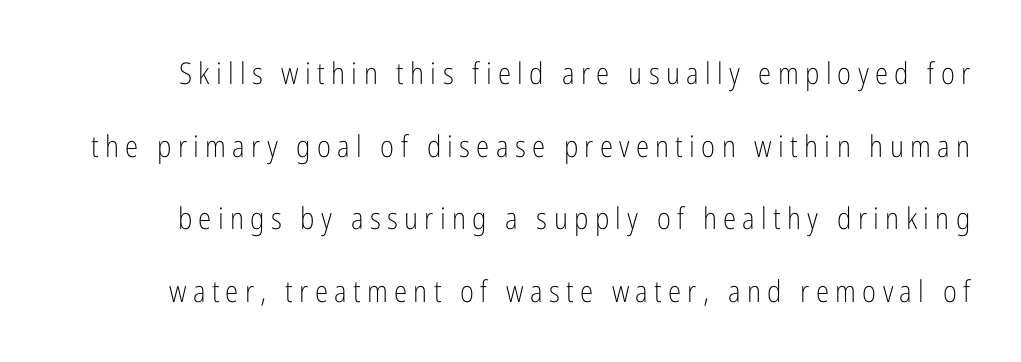
Each row of text sits above clean, open space. The passage shown is typeset with a sans-serif family. Loose tracking; the words dissolve into strings of separated letters. Leading is clearly above the norm, producing a sparse column.
